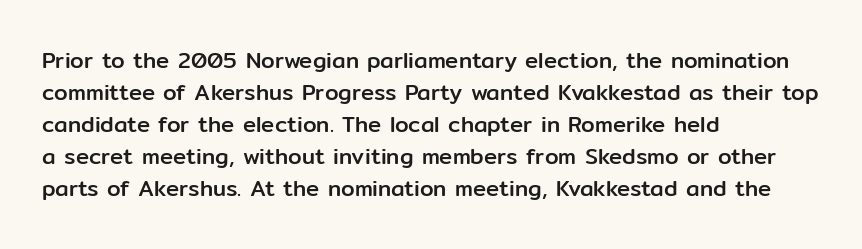
These lines were composed using upright roman letters. If you drew a ruler down the left edge, every line would touch it. In terms of leading, this rendering sits right in the middle. These lines keep a tight, regular rhythm from letter to letter. The glyphs are unaccompanied by any horizontal stroke below them.
